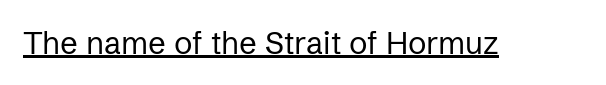
{"serif": "no", "italic": "no", "bold": "no", "weight": "regular", "width": "normal", "stroke_contrast": "low", "x_height": "medium", "monospaced": "no", "underline": "yes", "letter_spacing": "normal", "letter_spacing_em": 0.0, "glyph_px": 31}
